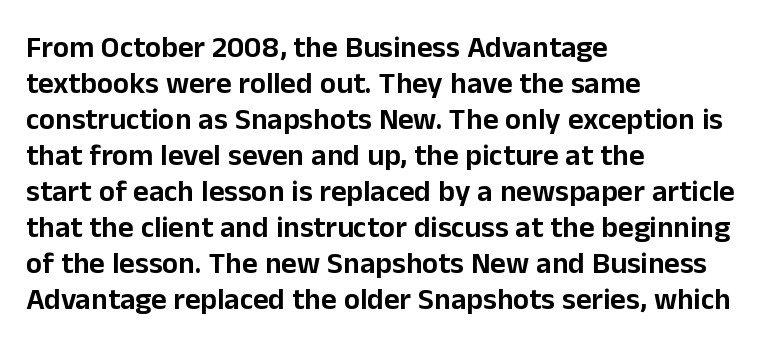
{"serif": "no", "italic": "no", "width": "normal", "stroke_contrast": "low", "x_height": "medium", "monospaced": "no", "underline": "no", "align": "left", "line_spacing_ratio": 1.2, "letter_spacing": "normal", "letter_spacing_em": 0.0, "glyph_px": 30}
